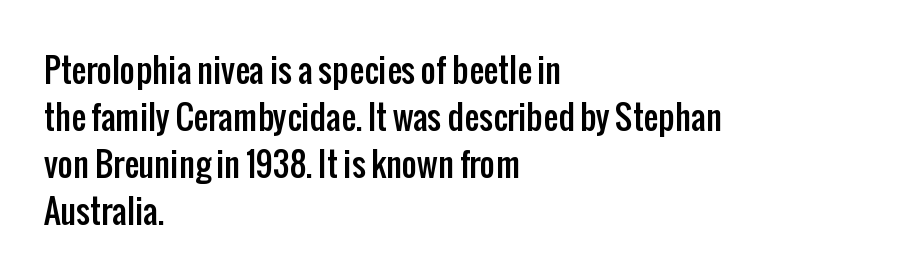
The gap between lines stays unmarked. These lines are set flush left with a ragged right edge. Summary of vertical rhythm: regular, with standard interline spacing. Think of a printed novel: that variable character pitch is what you see here.
